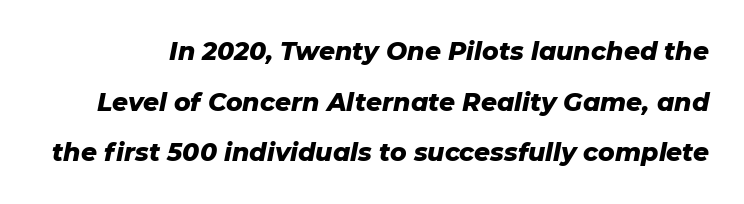
{"italic": "yes", "lean": "right", "slant_degrees": 11, "bold": "yes", "underline": "no", "line_spacing": "loose", "line_spacing_ratio": 2.03, "letter_spacing": "normal", "letter_spacing_em": 0.0, "glyph_px": 25}
